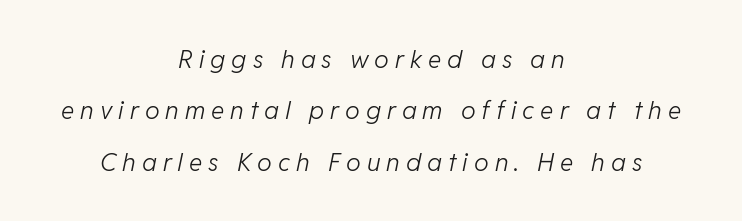
Q: Is the text bold? A: No.
Q: Is the text italic (slanted)? A: Yes, it leans right by about 11 degrees.
Q: Is the text underlined? A: No.
Q: How is the paragraph aligned? A: Centered.
Q: Is the spacing between letters normal or unusually wide? A: Unusually wide.
Q: Is the spacing between lines tight, normal or loose? A: Loose.
